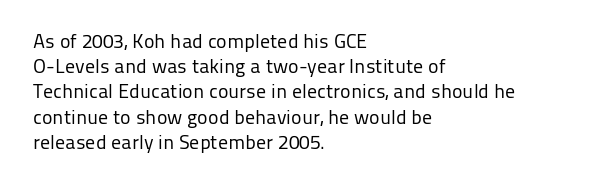
How would I describe the line gaps? Plain and ordinary. Stem width sits at or under what a default text font uses. Posture: straight, roman, zero tilt. Underlining? Definitely not there. How are the letters spaced? Ordinarily, with no added tracking. Alignment: flush left.
